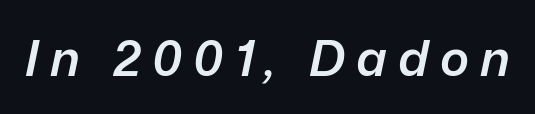
The image shows 49 px semibold type, italic (leaning right); set unusually wide letter spacing (+0.23 em), not underlined; low stroke contrast and a medium x-height.
